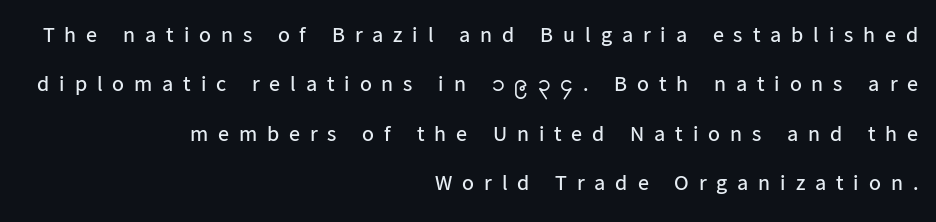
Q: Is the text bold? A: No.
Q: Is the text italic (slanted)? A: No, it is upright.
Q: Is the text underlined? A: No.
Q: How is the paragraph aligned? A: Right-aligned.
Q: Is the spacing between letters normal or unusually wide? A: Unusually wide.
Q: Is the spacing between lines tight, normal or loose? A: Loose.
